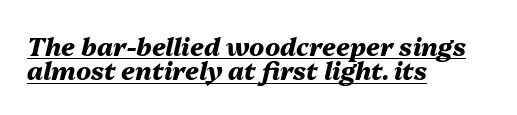
The image shows 25 px bold type, italic (leaning right); set left-aligned, tight line spacing (0.98x), normal letter spacing, underlined.
